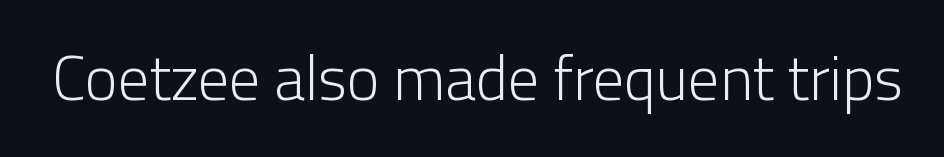
Look at the tracking — it's just the regular setting, nothing added. Proportional: the letters do not fall into vertical columns. Nothing heavy about these letters — not bold at all. The axis of the letterforms is exactly vertical.
